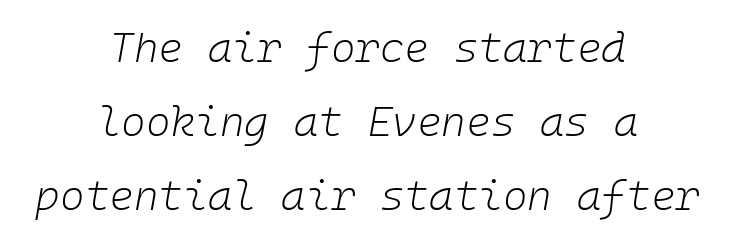
The image shows 42 px light type, italic (leaning right), monospaced; set centered, line spacing 1.76x, normal letter spacing, not underlined; low stroke contrast and a medium x-height.
